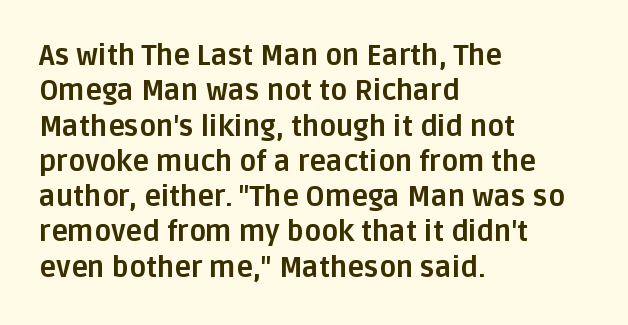
The image shows 28 px bold sans-serif type, upright; set left-aligned, normal line spacing (1.26x), normal letter spacing, not underlined; low stroke contrast and a large x-height.
